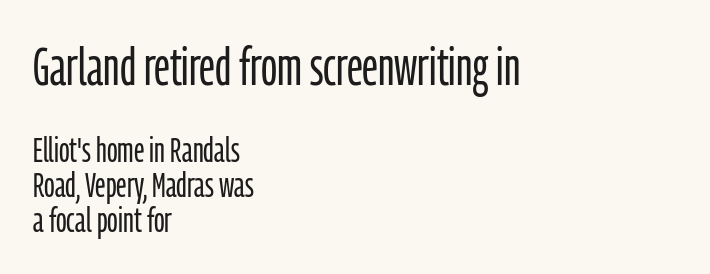
Q: Is the text bold? A: No.
Q: Is the text italic (slanted)? A: No, it is upright.
Q: Is the typeface a serif or a sans-serif typeface? A: Sans-serif.
Q: Is the text underlined? A: No.
Q: How is the paragraph aligned? A: Left-aligned.
Q: Is the spacing between letters normal or unusually wide? A: Normal.
Q: Is the spacing between lines tight, normal or loose? A: Tight.
Q: Which block of text is set in a larger size, the first (top) or the second (bottom)? A: The first (top) one.
Q: Width (condensed, normal, or wide)? A: Condensed.
Q: Stroke contrast? A: Low.
Q: x-height? A: Medium.
Q: Monospaced? A: No.
